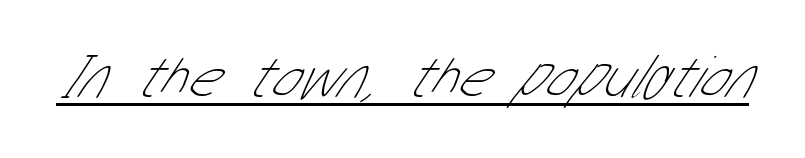
{"serif": "no", "bold": "no", "weight": "thin", "width": "condensed", "stroke_contrast": "low", "x_height": "medium", "monospaced": "no", "underline": "yes", "letter_spacing": "normal", "letter_spacing_em": 0.0, "glyph_px": 61}
